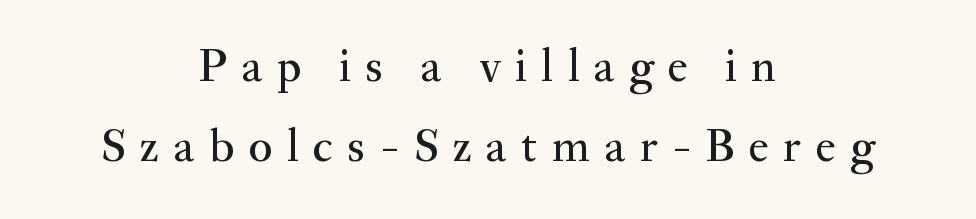
The image shows 46 px serif type, upright; set centered, line spacing 1.73x, unusually wide letter spacing (+0.31 em), not underlined; medium stroke contrast and a small x-height.
